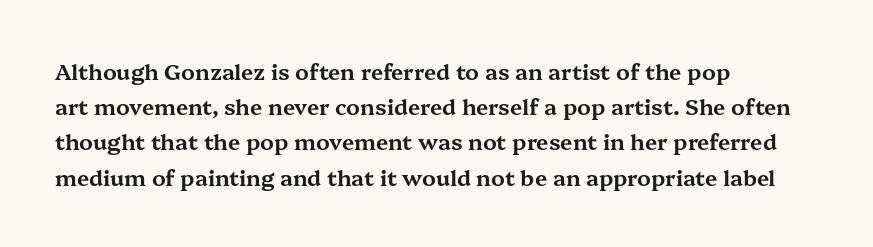
Q: Is the text italic (slanted)? A: No, it is upright.
Q: Is the text underlined? A: No.
Q: How is the paragraph aligned? A: Left-aligned.
Q: Is the spacing between letters normal or unusually wide? A: Normal.
Q: Is the spacing between lines tight, normal or loose? A: Normal.
